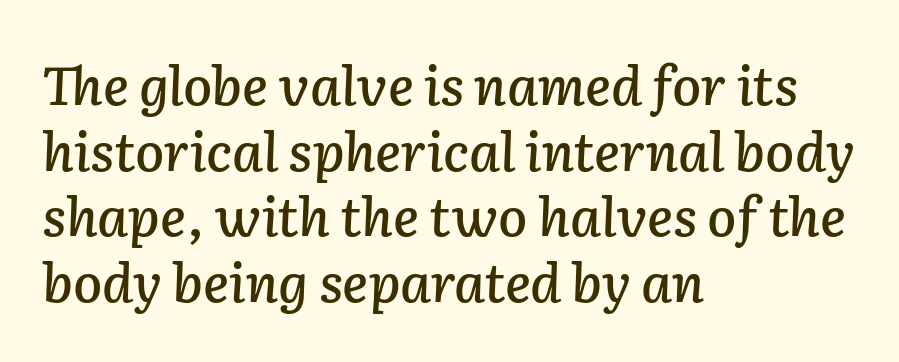
The text block is weighted toward the left margin, trailing off unevenly rightward. Inter-character spacing is left at the font's built-in metrics. Yep, that's italic — everything's leaning. Plain, unruled lines of type. This sample has the flowing, uneven cadence of proportional lettering.
